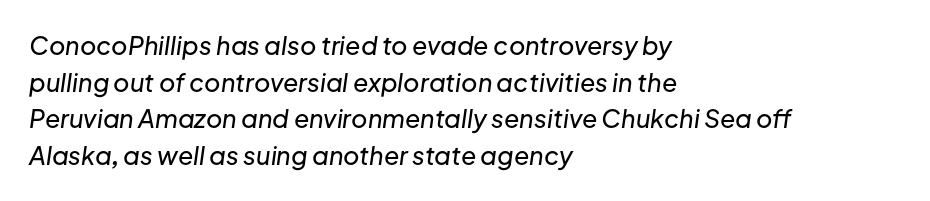
The image shows 25 px text type, italic (leaning right); set left-aligned, normal line spacing (1.47x), normal letter spacing, not underlined.
